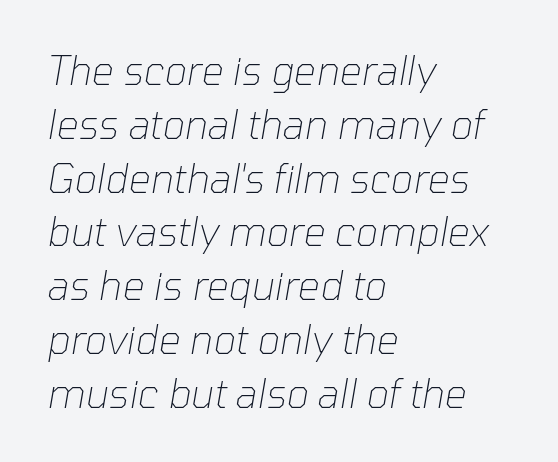
Quick note: interline space is typical. Decoration check: the copy has no underline. Tracking here is standard; glyphs follow each other at the usual distance. This is not heavy type; no bold has been used.
